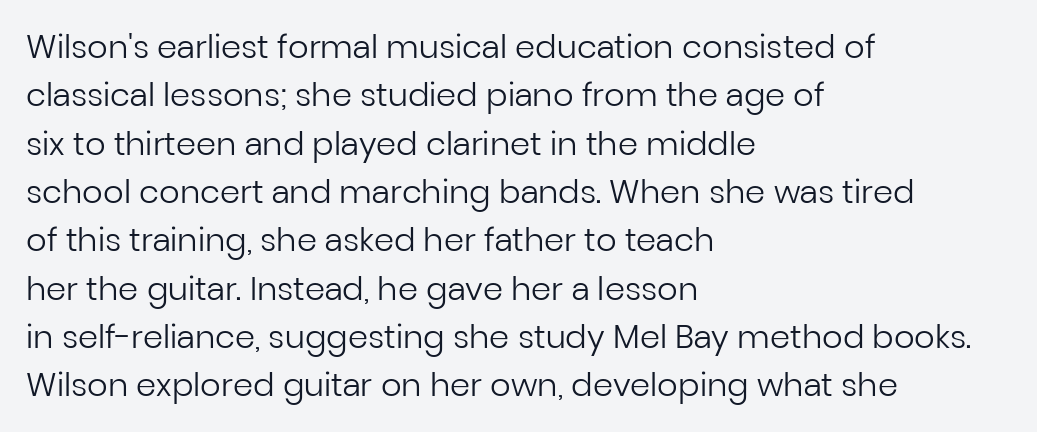
The rendering anchors every line to the left-hand side. Weight: regular or lighter. No italicization has been applied; the sample stays upright. Unlike a traditional serif, this face leaves its strokes unadorned. Underline: absent. Spacing verdict: proportional, widths tailored to each character.
